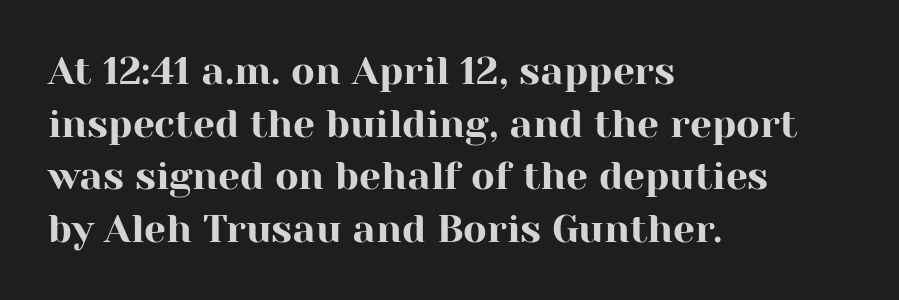
{"serif": "yes", "italic": "no", "width": "normal", "stroke_contrast": "high", "x_height": "medium", "monospaced": "no", "underline": "no", "align": "left", "line_spacing": "normal", "line_spacing_ratio": 1.35, "letter_spacing": "normal", "letter_spacing_em": 0.0, "glyph_px": 39}
